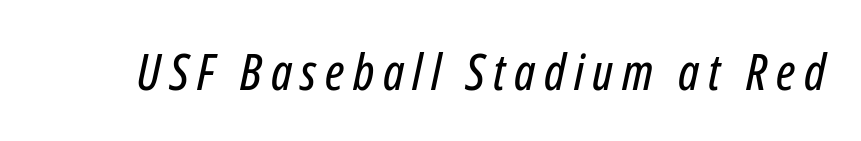
Q: Is the text italic (slanted)? A: Yes, it leans right by about 12 degrees.
Q: Is the text underlined? A: No.
Q: Width (condensed, normal, or wide)? A: Condensed.
Q: Stroke contrast? A: Low.
Q: x-height? A: Medium.
Q: Monospaced? A: No.
